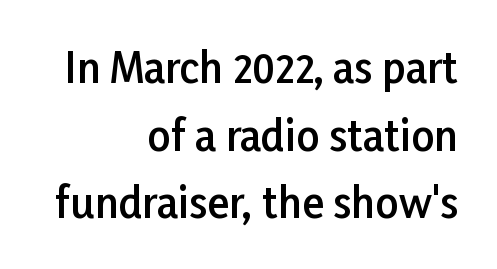
The image shows 41 px semibold sans-serif type, upright; set right-aligned, normal line spacing (1.65x), normal letter spacing, not underlined; low stroke contrast and a medium x-height.
